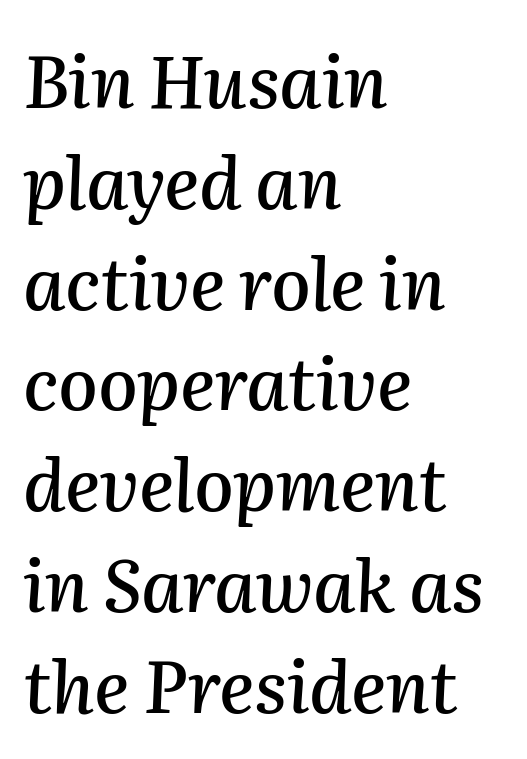
Letters rest on an invisible, unmarked baseline. Regarding leading, the lines here are spaced in the standard way. The specimen reads as italic at a glance. The passage shown has conventional tracking throughout. Notice how the passage keeps a crisp vertical edge on the left only. Character widths vary here, with narrow letters taking less room than wide ones.
